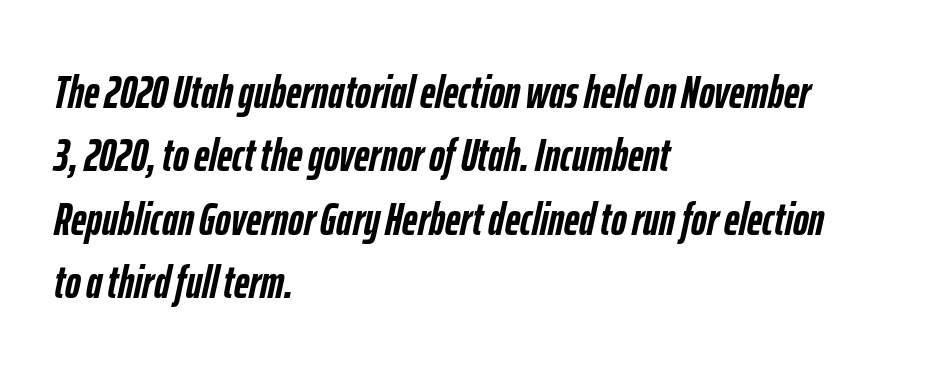
Q: Is the text bold? A: Yes.
Q: Is the text italic (slanted)? A: Yes, it leans right by about 12 degrees.
Q: Is the text underlined? A: No.
Q: How is the paragraph aligned? A: Left-aligned.
Q: Is the spacing between letters normal or unusually wide? A: Normal.
Q: Is the spacing between lines tight, normal or loose? A: Normal.
Q: Width (condensed, normal, or wide)? A: Condensed.
Q: Stroke contrast? A: Low.
Q: x-height? A: Medium.
Q: Monospaced? A: No.
